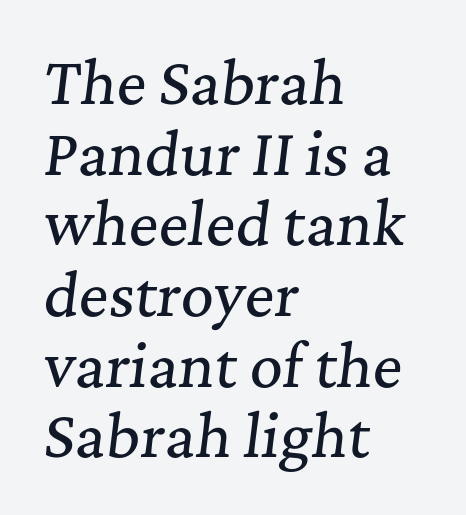
The image shows 57 px serif type, italic (leaning right); set left-aligned, line spacing 1.24x, normal letter spacing, not underlined; medium stroke contrast and a medium x-height.
